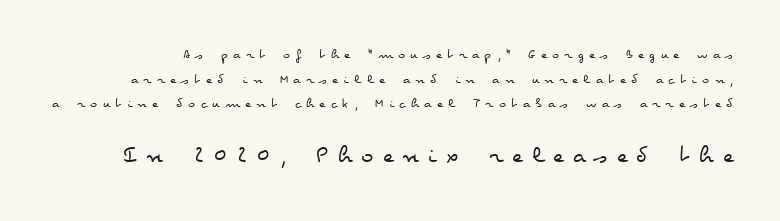
Lines of text with bare space underneath. Look at the tracking — it's clearly loosened, letters drifting apart. Here the second block reads like a headline and the first like body copy. The axis of the letterforms is exactly vertical. Ink coverage per letter is moderate at most. The designer left line spacing at the default.
